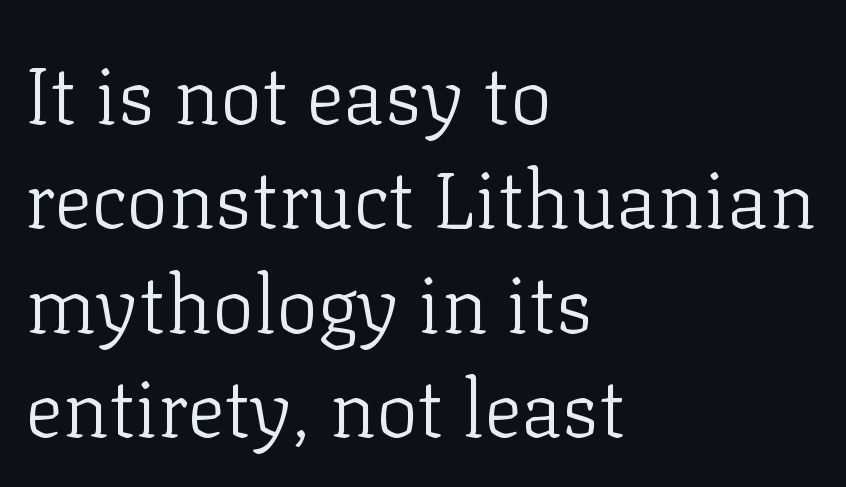
The image shows 79 px light serif type, upright; set left-aligned, normal line spacing (1.32x), normal letter spacing, not underlined; low stroke contrast and a medium x-height.
